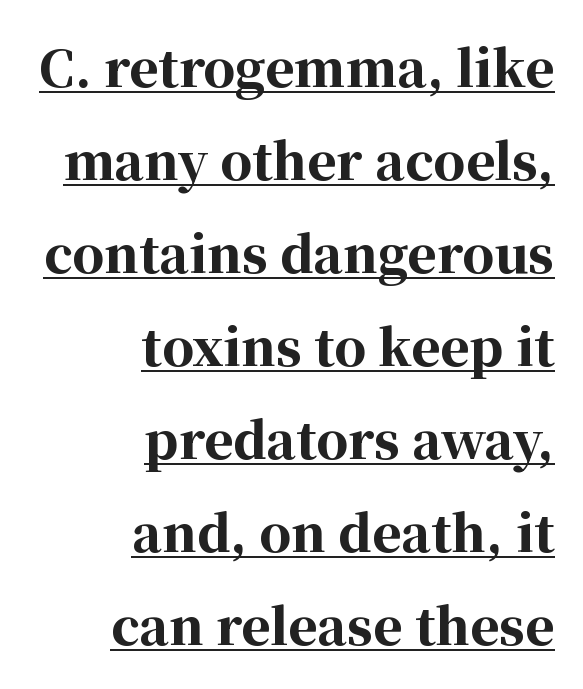
Q: Is the text bold? A: Yes.
Q: Is the text italic (slanted)? A: No, it is upright.
Q: Is the typeface a serif or a sans-serif typeface? A: Serif.
Q: Is the text underlined? A: Yes.
Q: How is the paragraph aligned? A: Right-aligned.
Q: Is the spacing between letters normal or unusually wide? A: Normal.
Q: Width (condensed, normal, or wide)? A: Normal.
Q: Stroke contrast? A: High.
Q: x-height? A: Medium.
Q: Monospaced? A: No.
